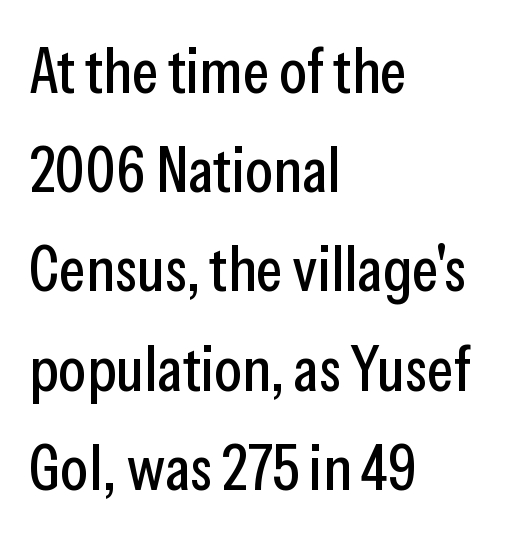
A bare baseline throughout the passage. The text was rendered using a sans face with plain stroke endings. Short note: letters normally spaced. Whoever set this chose a conventional vertical rhythm. Ascenders rise straight up at ninety degrees. Each line starts at the same left margin while the right side varies.
